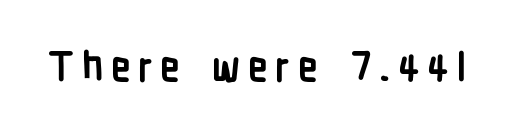
Q: Is the text bold? A: Yes.
Q: Is the text italic (slanted)? A: No, it is upright.
Q: Is the typeface a serif or a sans-serif typeface? A: Sans-serif.
Q: Is the text underlined? A: No.
Q: Width (condensed, normal, or wide)? A: Condensed.
Q: Stroke contrast? A: Low.
Q: x-height? A: Medium.
Q: Monospaced? A: No.
